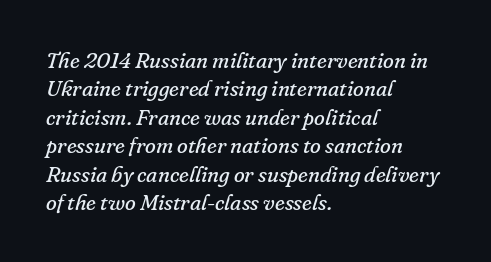
{"italic": "yes", "lean": "right", "slant_degrees": 16, "bold": "no", "underline": "no", "align": "left", "line_spacing": "normal", "line_spacing_ratio": 1.29, "letter_spacing": "normal", "letter_spacing_em": 0.0, "glyph_px": 22}
